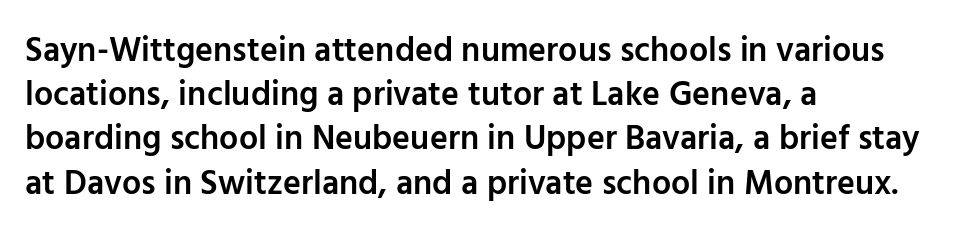
These lines are rendered in a variable-pitch font. If you drew a ruler down the left edge, every line would touch it. Glyph-to-glyph distance matches everyday printed text. Do the letters lean? They stand straight. Each new line begins a customary step beneath the previous one. Words float on clear page, feet unadorned.
